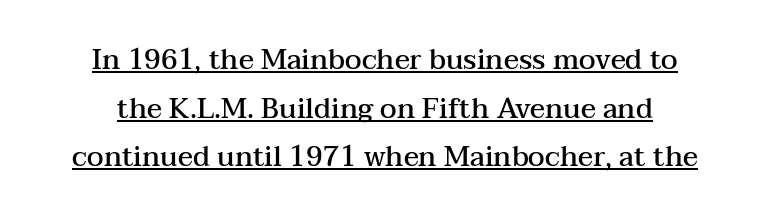
{"serif": "yes", "italic": "no", "bold": "semi", "weight": "semibold", "width": "wide", "stroke_contrast": "medium", "x_height": "medium", "monospaced": "no", "underline": "yes", "align": "center", "line_spacing_ratio": 1.74, "letter_spacing": "normal", "letter_spacing_em": 0.0, "glyph_px": 28}
